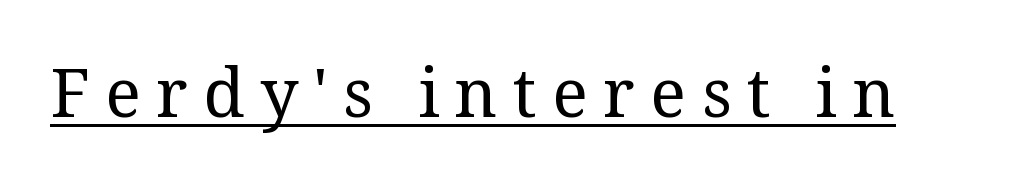
{"serif": "yes", "italic": "no", "bold": "no", "weight": "regular", "width": "normal", "stroke_contrast": "medium", "x_height": "medium", "monospaced": "no", "underline": "yes", "letter_spacing": "wide", "letter_spacing_em": 0.23, "glyph_px": 67}
